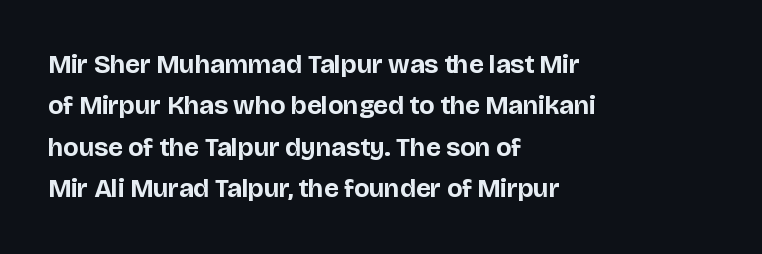
{"italic": "no", "bold": "yes", "underline": "no", "align": "left", "line_spacing": "normal", "line_spacing_ratio": 1.59, "letter_spacing": "normal", "letter_spacing_em": 0.0, "glyph_px": 26}
